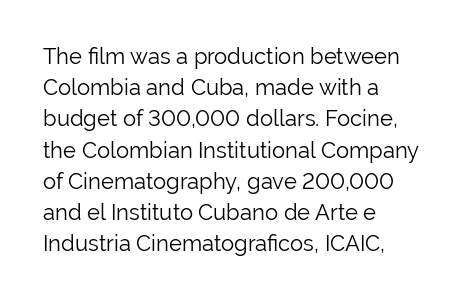
Every row of glyphs begins at an identical x-position on the left. The typesetting does not lean heavy: it is not bold. One glance says typical: line gaps are just what's usual. Underlining? Definitely not there.
